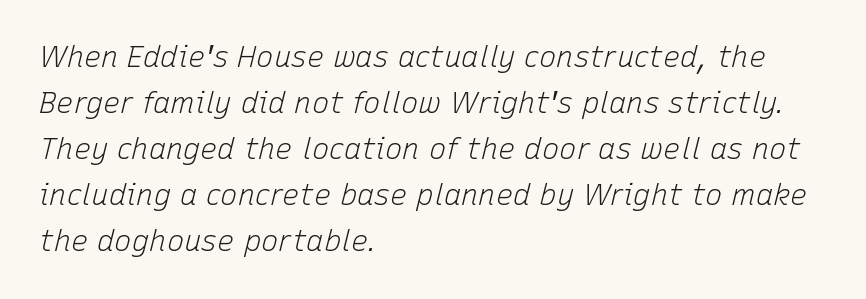
{"italic": "yes", "lean": "right", "slant_degrees": 15, "bold": "no", "weight": "light", "width": "normal", "stroke_contrast": "low", "x_height": "medium", "monospaced": "no", "underline": "no", "align": "left", "line_spacing": "normal", "line_spacing_ratio": 1.59, "letter_spacing": "normal", "letter_spacing_em": 0.0, "glyph_px": 29}
